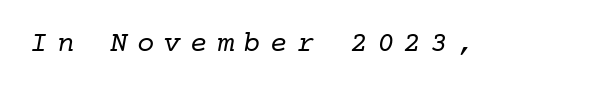
{"serif": "yes", "bold": "no", "weight": "regular", "width": "normal", "stroke_contrast": "low", "x_height": "medium", "monospaced": "yes", "underline": "no", "letter_spacing": "wide", "letter_spacing_em": 0.32, "glyph_px": 29}
